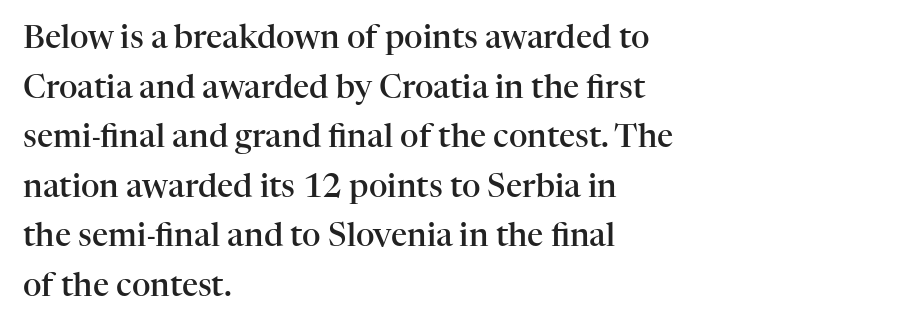
Is the type bold? Partly — it's a semibold, heavier than regular but not fully bold. In terms of posture, this sample is upright. Underlining? Definitely not there. Between one letter and the next there's only the usual sliver of space. The paragraph shown leans on its left margin. Stroke terminals: seriffed.
